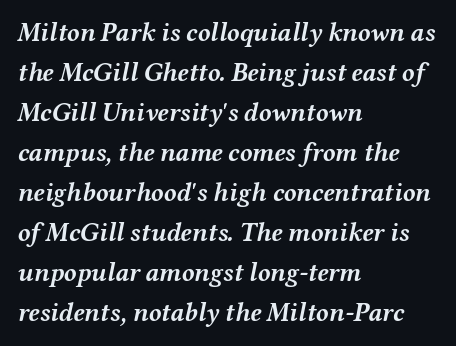
Observe the ordinary spacing: letters are neighbours, not strangers. Is the type slanted? Yes — the strokes lean at a clear angle. The leading is moderate, giving the passage an even texture. Nobody drew a line under any word here. Heavy-handed strokes throughout: this text is bold.
